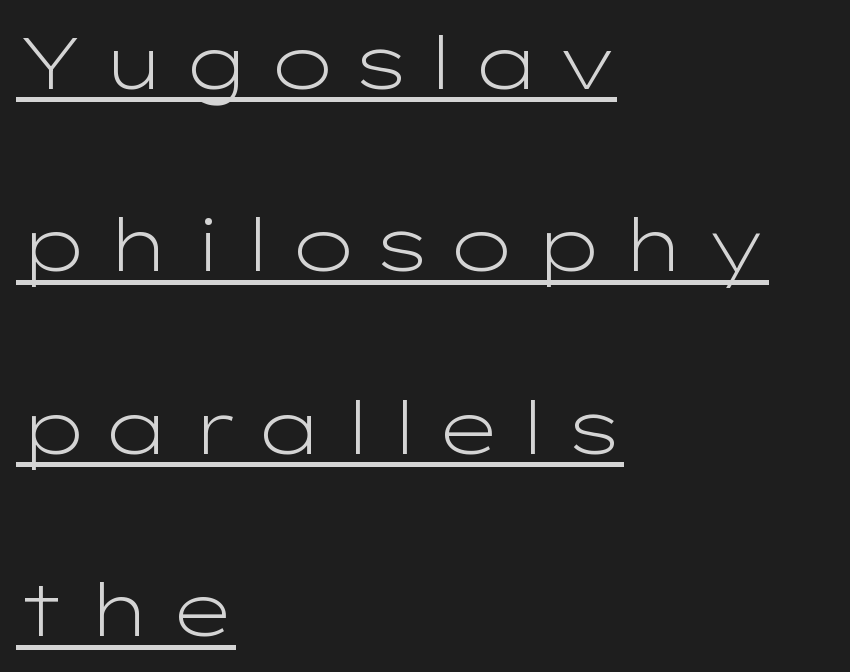
Q: Is the text bold? A: No.
Q: Is the text italic (slanted)? A: No, it is upright.
Q: Is the typeface a serif or a sans-serif typeface? A: Sans-serif.
Q: Is the text underlined? A: Yes.
Q: How is the paragraph aligned? A: Left-aligned.
Q: Is the spacing between letters normal or unusually wide? A: Unusually wide.
Q: Is the spacing between lines tight, normal or loose? A: Loose.
Q: Width (condensed, normal, or wide)? A: Wide.
Q: Stroke contrast? A: Low.
Q: x-height? A: Medium.
Q: Monospaced? A: No.
